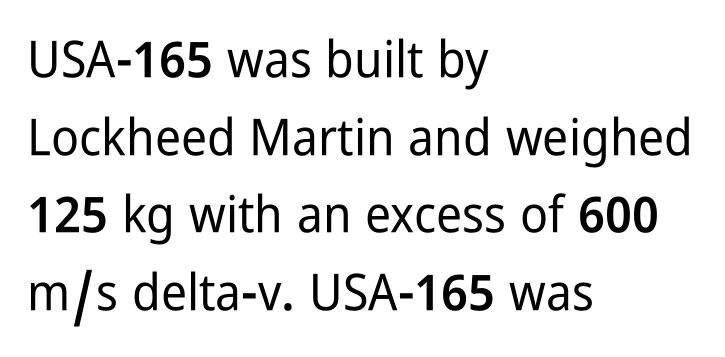
Line starts are locked; line ends wander. Glance below the letters and you will spot only blank space. This is the regular roman posture of the typeface. I'd call this a sans setting — the letters go barefoot. The block of text has a typical density, with ordinary space between rows.
